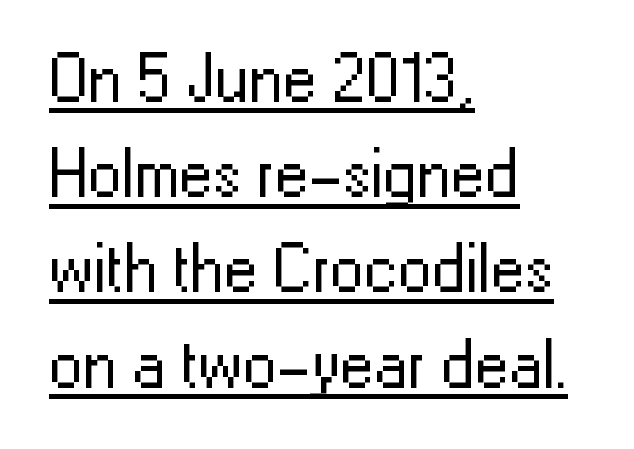
{"serif": "no", "italic": "no", "bold": "no", "weight": "regular", "width": "normal", "stroke_contrast": "low", "x_height": "medium", "monospaced": "no", "underline": "yes", "align": "left", "line_spacing": "normal", "line_spacing_ratio": 1.4, "letter_spacing": "normal", "letter_spacing_em": 0.0, "glyph_px": 68}
